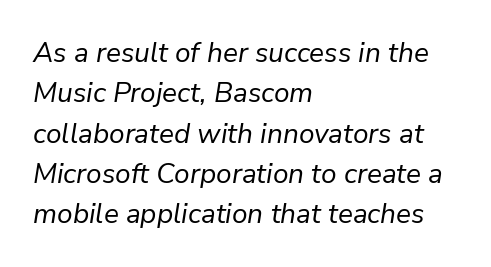
Q: Is the text bold? A: No.
Q: Is the text italic (slanted)? A: Yes, it leans right by about 9 degrees.
Q: Is the text underlined? A: No.
Q: How is the paragraph aligned? A: Left-aligned.
Q: Is the spacing between letters normal or unusually wide? A: Normal.
Q: Is the spacing between lines tight, normal or loose? A: Normal.
Q: Width (condensed, normal, or wide)? A: Normal.
Q: Stroke contrast? A: Low.
Q: x-height? A: Medium.
Q: Monospaced? A: No.
